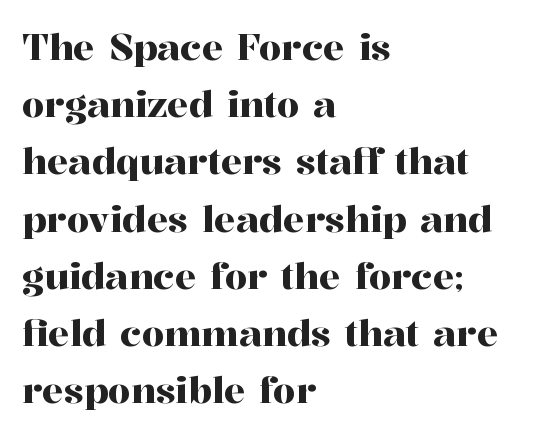
The image shows 36 px serif type, upright; set left-aligned, normal line spacing (1.59x), normal letter spacing, not underlined; high stroke contrast and a medium x-height.
